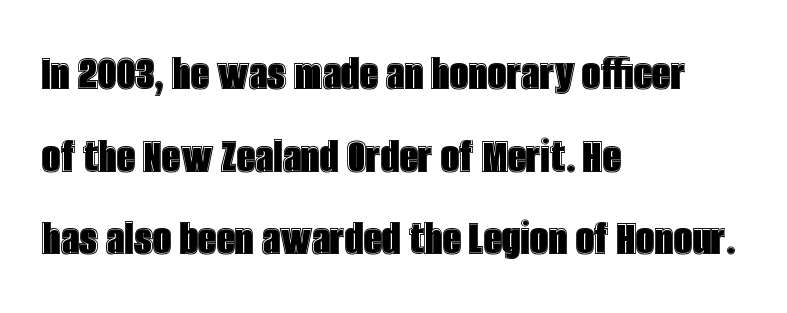
The image shows 52 px condensed type, upright; set left-aligned, normal line spacing (1.59x), normal letter spacing, not underlined; a large x-height.
